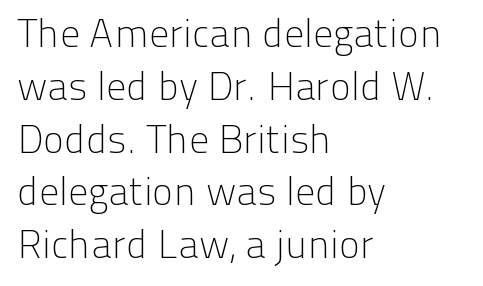
Q: Is the text bold? A: No.
Q: Is the text italic (slanted)? A: No, it is upright.
Q: Is the typeface a serif or a sans-serif typeface? A: Sans-serif.
Q: Is the text underlined? A: No.
Q: How is the paragraph aligned? A: Left-aligned.
Q: Is the spacing between letters normal or unusually wide? A: Normal.
Q: Is the spacing between lines tight, normal or loose? A: Normal.
Q: Width (condensed, normal, or wide)? A: Normal.
Q: Stroke contrast? A: Low.
Q: x-height? A: Medium.
Q: Monospaced? A: No.
